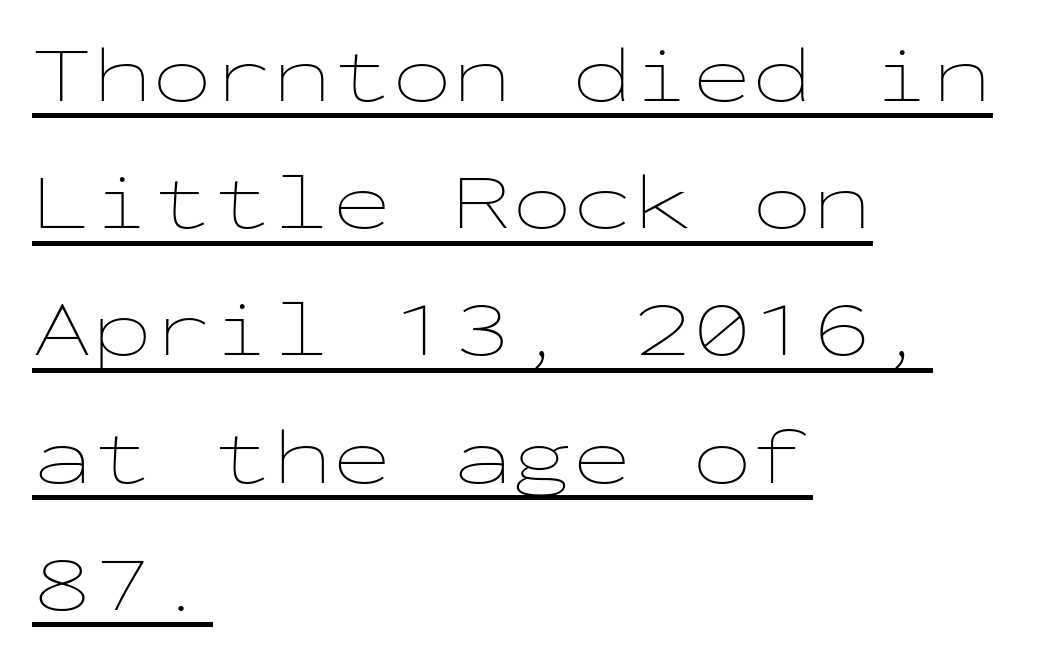
Q: Is the text bold? A: No.
Q: Is the text italic (slanted)? A: No, it is upright.
Q: Is the text underlined? A: Yes.
Q: How is the paragraph aligned? A: Left-aligned.
Q: Is the spacing between letters normal or unusually wide? A: Normal.
Q: Is the spacing between lines tight, normal or loose? A: Normal.
Q: Width (condensed, normal, or wide)? A: Wide.
Q: Stroke contrast? A: Low.
Q: x-height? A: Medium.
Q: Monospaced? A: Yes.
